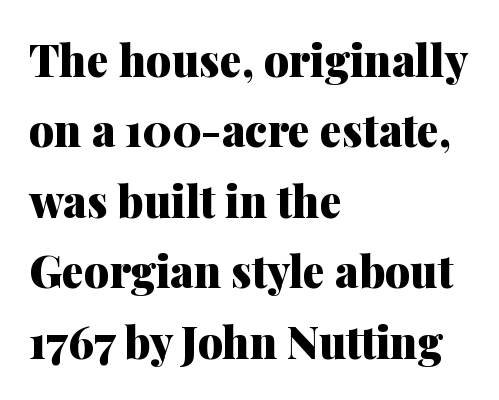
{"serif": "yes", "italic": "no", "bold": "yes", "weight": "heavy", "width": "normal", "stroke_contrast": "medium", "x_height": "medium", "monospaced": "no", "underline": "no", "align": "left", "line_spacing": "normal", "line_spacing_ratio": 1.6, "letter_spacing": "normal", "letter_spacing_em": 0.0, "glyph_px": 44}
